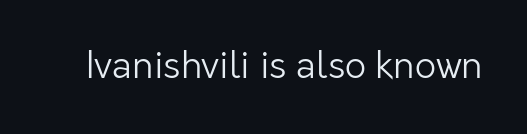
Q: Is the text bold? A: No.
Q: Is the text italic (slanted)? A: No, it is upright.
Q: Is the typeface a serif or a sans-serif typeface? A: Sans-serif.
Q: Is the text underlined? A: No.
Q: Is the spacing between letters normal or unusually wide? A: Normal.
Q: Width (condensed, normal, or wide)? A: Normal.
Q: Stroke contrast? A: Low.
Q: x-height? A: Medium.
Q: Monospaced? A: No.
